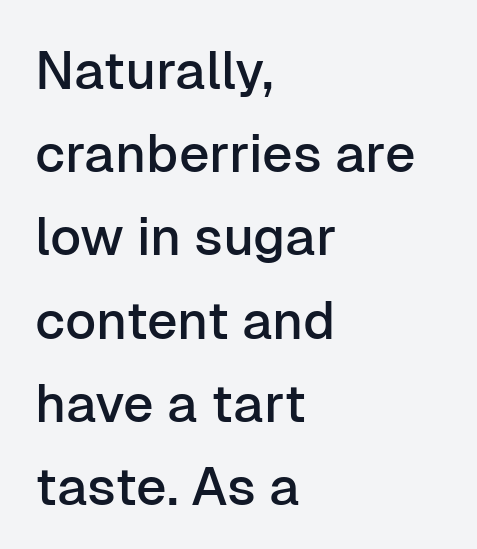
Q: Is the text italic (slanted)? A: No, it is upright.
Q: Is the typeface a serif or a sans-serif typeface? A: Sans-serif.
Q: Is the text underlined? A: No.
Q: How is the paragraph aligned? A: Left-aligned.
Q: Is the spacing between letters normal or unusually wide? A: Normal.
Q: Is the spacing between lines tight, normal or loose? A: Normal.
Q: Width (condensed, normal, or wide)? A: Normal.
Q: Stroke contrast? A: Low.
Q: x-height? A: Medium.
Q: Monospaced? A: No.
